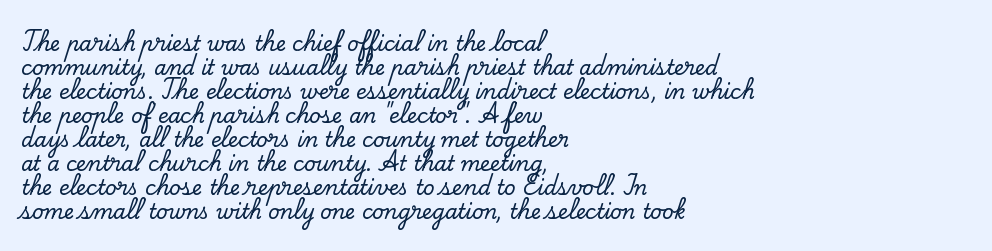
The image shows 20 px text type; set left-aligned, line spacing 1.2x, normal letter spacing, not underlined.
